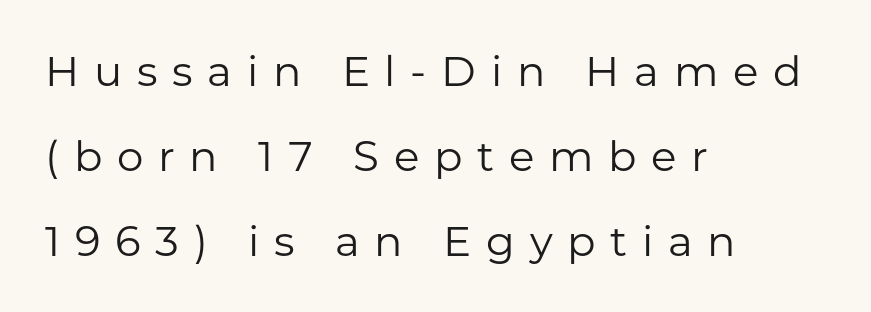
The image shows 42 px regular-weight sans-serif type, upright; set left-aligned, loose line spacing (2.02x), unusually wide letter spacing (+0.35 em), not underlined; low stroke contrast and a medium x-height.
